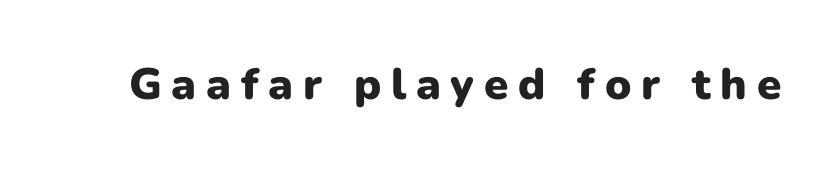
The image shows 44 px heavy sans-serif type, upright; set unusually wide letter spacing (+0.22 em), not underlined; low stroke contrast and a medium x-height.
